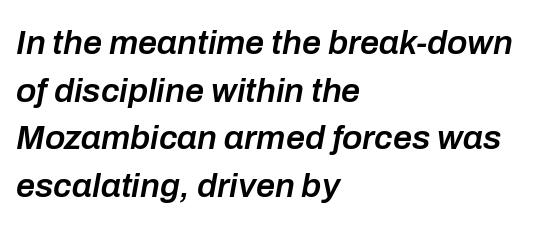
Q: Is the text bold? A: Semi-bold.
Q: Is the text italic (slanted)? A: Yes, it leans right by about 10 degrees.
Q: Is the text underlined? A: No.
Q: How is the paragraph aligned? A: Left-aligned.
Q: Is the spacing between letters normal or unusually wide? A: Normal.
Q: Is the spacing between lines tight, normal or loose? A: Normal.
Q: Width (condensed, normal, or wide)? A: Normal.
Q: Stroke contrast? A: Low.
Q: x-height? A: Medium.
Q: Monospaced? A: No.
